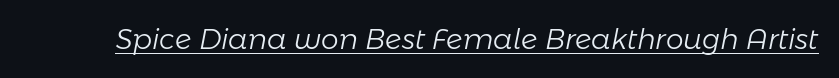
The image shows 28 px light type, italic (leaning right); set normal letter spacing, underlined; low stroke contrast and a medium x-height.
